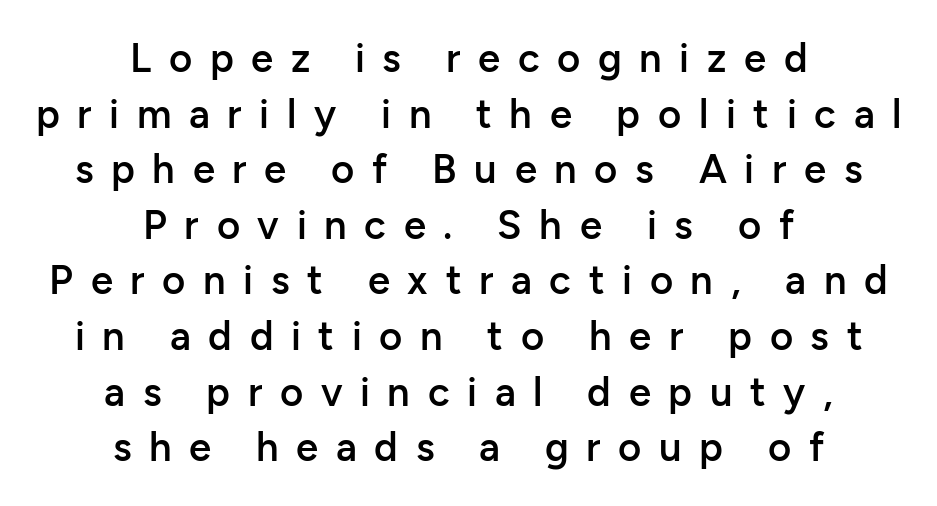
The image shows 40 px semibold sans-serif type, upright; set centered, normal line spacing (1.39x), unusually wide letter spacing (+0.44 em), not underlined; low stroke contrast and a medium x-height.
